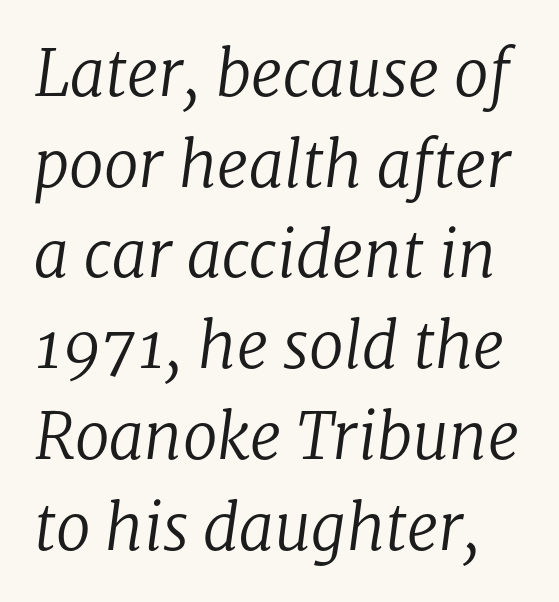
{"serif": "yes", "italic": "yes", "lean": "right", "slant_degrees": 8, "bold": "no", "weight": "regular", "width": "normal", "stroke_contrast": "low", "x_height": "medium", "monospaced": "no", "underline": "no", "line_spacing": "normal", "line_spacing_ratio": 1.44, "letter_spacing": "normal", "letter_spacing_em": 0.0, "glyph_px": 63}
